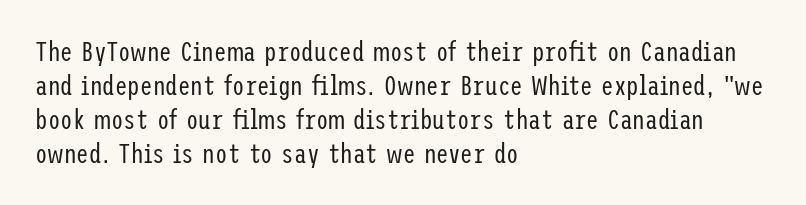
Q: Is the text bold? A: No.
Q: Is the text italic (slanted)? A: No, it is upright.
Q: Is the typeface a serif or a sans-serif typeface? A: Sans-serif.
Q: Is the text underlined? A: No.
Q: How is the paragraph aligned? A: Left-aligned.
Q: Is the spacing between letters normal or unusually wide? A: Normal.
Q: Width (condensed, normal, or wide)? A: Condensed.
Q: Stroke contrast? A: Low.
Q: x-height? A: Medium.
